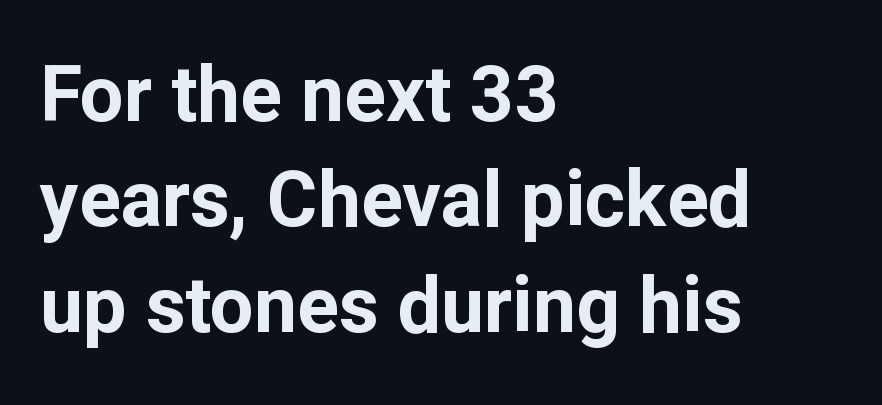
Q: Is the text bold? A: Yes.
Q: Is the text italic (slanted)? A: No, it is upright.
Q: Is the typeface a serif or a sans-serif typeface? A: Sans-serif.
Q: Is the text underlined? A: No.
Q: How is the paragraph aligned? A: Left-aligned.
Q: Is the spacing between letters normal or unusually wide? A: Normal.
Q: Is the spacing between lines tight, normal or loose? A: Normal.
Q: Width (condensed, normal, or wide)? A: Normal.
Q: Stroke contrast? A: Low.
Q: x-height? A: Medium.
Q: Monospaced? A: No.
